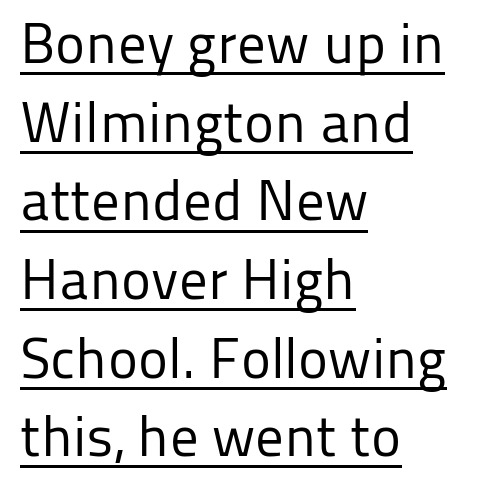
The image shows 57 px regular-weight sans-serif type, upright; set left-aligned, normal line spacing (1.38x), normal letter spacing, underlined; low stroke contrast and a medium x-height.
